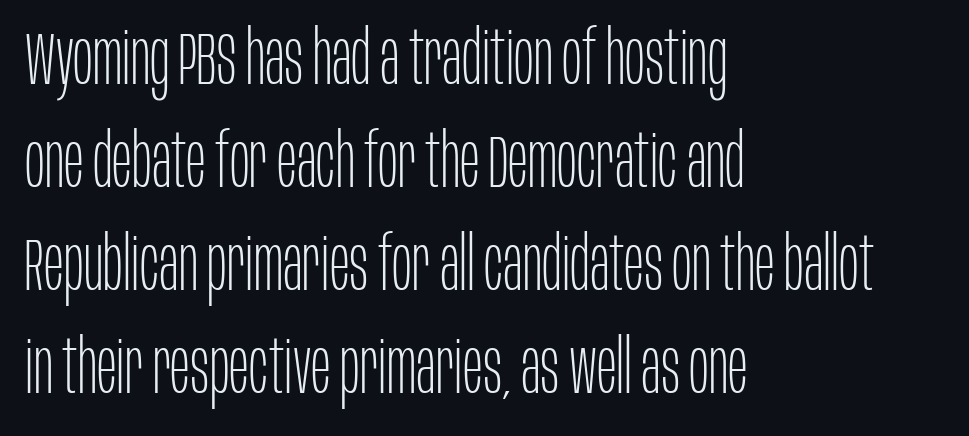
The image shows 74 px thin, condensed sans-serif type, upright; set left-aligned, normal line spacing (1.39x), normal letter spacing, not underlined; low stroke contrast and a large x-height.
